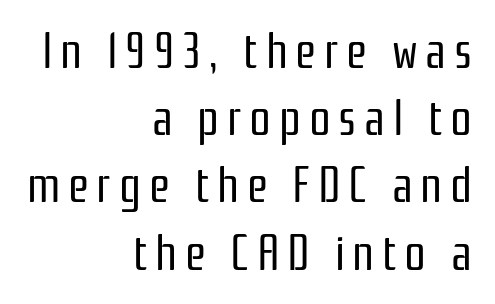
Q: Is the text bold? A: No.
Q: Is the text italic (slanted)? A: No, it is upright.
Q: Is the typeface a serif or a sans-serif typeface? A: Sans-serif.
Q: Is the text underlined? A: No.
Q: How is the paragraph aligned? A: Right-aligned.
Q: Is the spacing between lines tight, normal or loose? A: Normal.
Q: Width (condensed, normal, or wide)? A: Condensed.
Q: Stroke contrast? A: Low.
Q: x-height? A: Medium.
Q: Monospaced? A: No.
